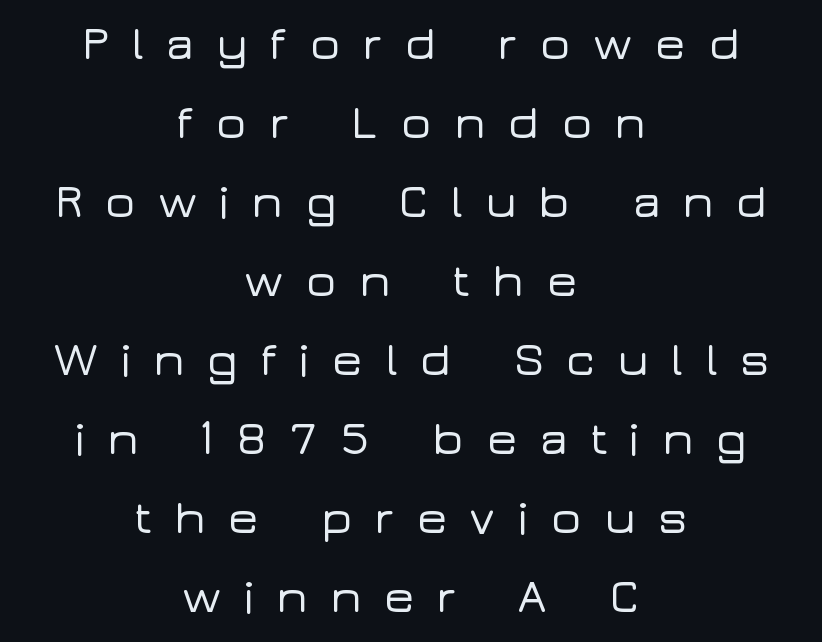
{"serif": "no", "italic": "no", "width": "wide", "stroke_contrast": "low", "x_height": "medium", "monospaced": "no", "underline": "no", "align": "center", "line_spacing": "normal", "line_spacing_ratio": 1.68, "letter_spacing": "wide", "letter_spacing_em": 0.45, "glyph_px": 47}
